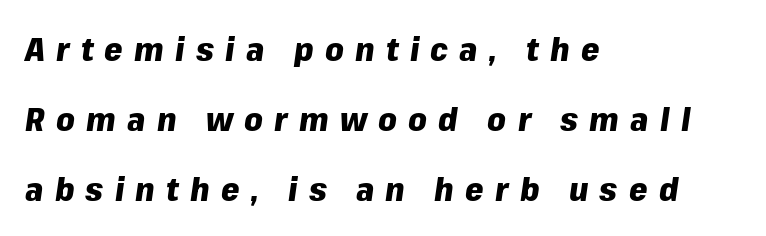
Q: Is the text bold? A: Yes.
Q: Is the text italic (slanted)? A: Yes, it leans right by about 8 degrees.
Q: Is the text underlined? A: No.
Q: How is the paragraph aligned? A: Left-aligned.
Q: Is the spacing between letters normal or unusually wide? A: Unusually wide.
Q: Is the spacing between lines tight, normal or loose? A: Loose.
Q: Width (condensed, normal, or wide)? A: Normal.
Q: Stroke contrast? A: Low.
Q: x-height? A: Medium.
Q: Monospaced? A: No.
